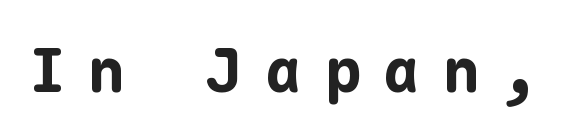
Q: Is the text bold? A: Yes.
Q: Is the text italic (slanted)? A: No, it is upright.
Q: Is the typeface a serif or a sans-serif typeface? A: Sans-serif.
Q: Is the text underlined? A: No.
Q: Is the spacing between letters normal or unusually wide? A: Unusually wide.
Q: Width (condensed, normal, or wide)? A: Normal.
Q: Stroke contrast? A: Low.
Q: x-height? A: Medium.
Q: Monospaced? A: Yes.
